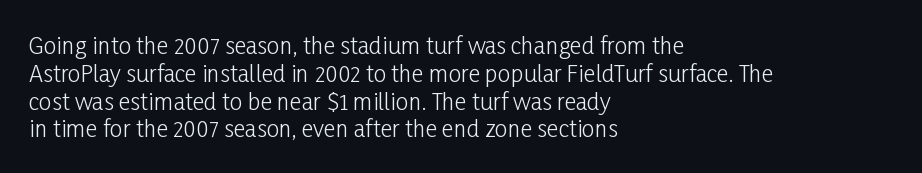
Italic: no, the glyphs are upright roman. Typeset ragged right — the left edge is the straight one. The gaps between neighbouring characters are ordinary and unremarkable. No letter is thick-stroked: the sample isn't bold. Lines of text with bare space underneath.
